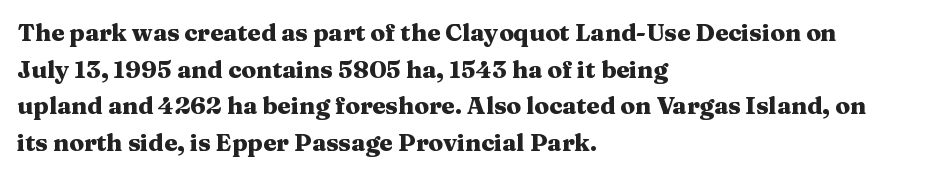
{"italic": "no", "bold": "yes", "underline": "no", "align": "left", "line_spacing": "normal", "line_spacing_ratio": 1.53, "letter_spacing": "normal", "letter_spacing_em": 0.0, "glyph_px": 24}
